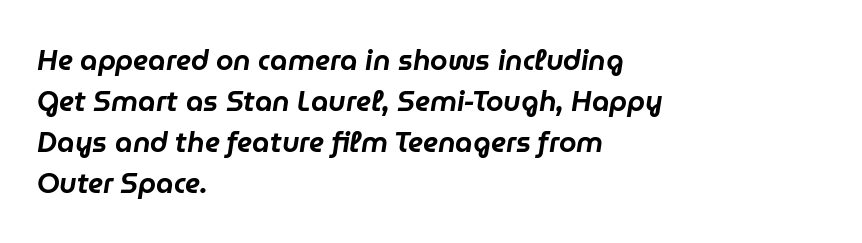
Looks like regular typesetting: each glyph gets only the width it needs. Tracking here is standard; glyphs follow each other at the usual distance. Anything drawn beneath the words? Only blank space. Every row of glyphs begins at an identical x-position on the left. An italicized treatment has been applied to the whole sample. The rows are spaced the way most documents space them.
